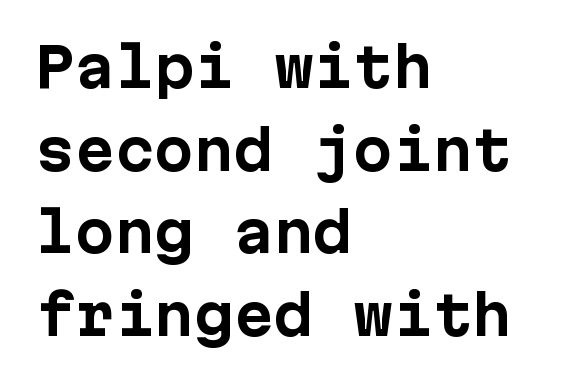
Notice how the stems are strictly vertical — no italics here. The compositor pushed each line to the left boundary. In terms of weight, the rendering is a true, heavy bold. This rendering employs a face without finishing strokes, i.e., a sans-serif. Observe the ordinary spacing: letters are neighbours, not strangers.
